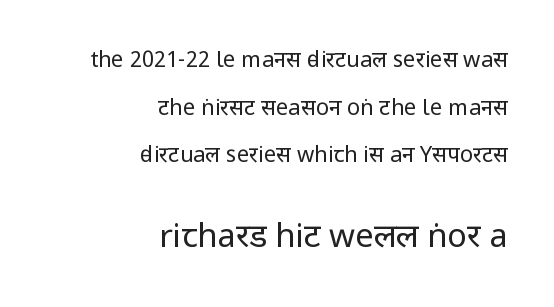
Words float on clear page, feet unadorned. Leading: increased. A roman cut, with each character standing at attention. No chunkiness to these letters — they're not bold. The composition opens small and finishes big.
